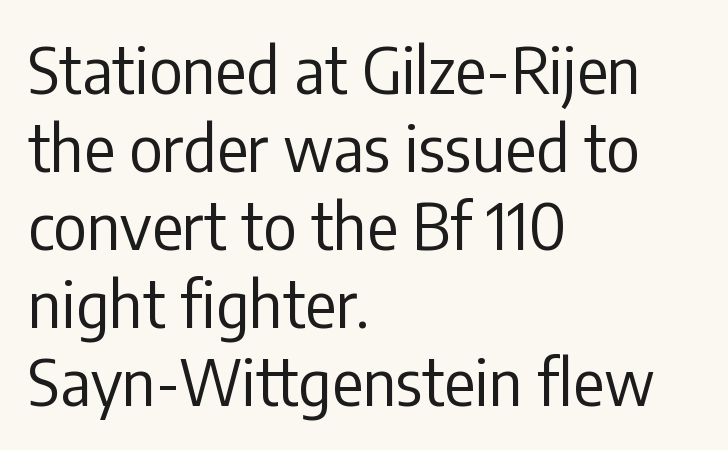
Q: Is the text bold? A: No.
Q: Is the text italic (slanted)? A: No, it is upright.
Q: Is the typeface a serif or a sans-serif typeface? A: Sans-serif.
Q: Is the text underlined? A: No.
Q: How is the paragraph aligned? A: Left-aligned.
Q: Is the spacing between letters normal or unusually wide? A: Normal.
Q: Width (condensed, normal, or wide)? A: Condensed.
Q: Stroke contrast? A: Low.
Q: x-height? A: Medium.
Q: Monospaced? A: No.
